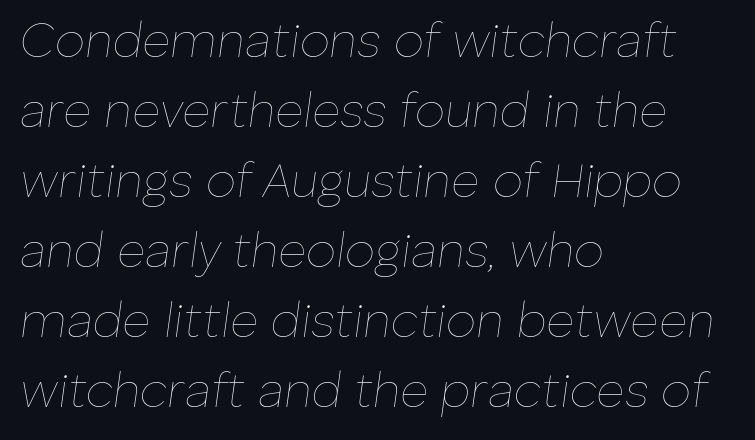
The image shows 48 px thin type, italic (leaning right); set left-aligned, normal line spacing (1.46x), normal letter spacing, not underlined; low stroke contrast and a medium x-height.
